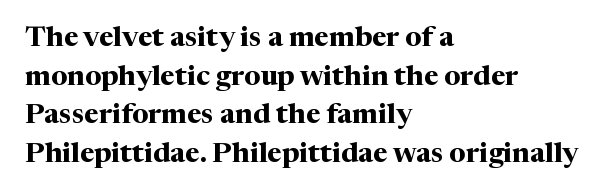
The image shows 28 px bold serif type, upright; set left-aligned, normal line spacing (1.38x), normal letter spacing, not underlined; medium stroke contrast and a medium x-height.
